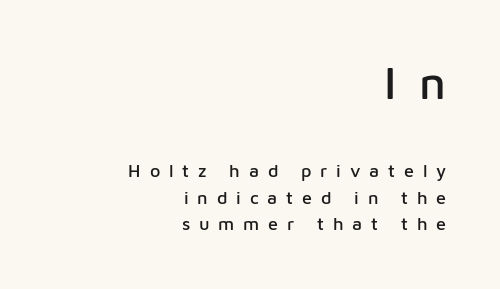
Q: Is the text italic (slanted)? A: No, it is upright.
Q: Is the typeface a serif or a sans-serif typeface? A: Sans-serif.
Q: Is the text underlined? A: No.
Q: How is the paragraph aligned? A: Right-aligned.
Q: Is the spacing between letters normal or unusually wide? A: Unusually wide.
Q: Is the spacing between lines tight, normal or loose? A: Normal.
Q: Which block of text is set in a larger size, the first (top) or the second (bottom)? A: The first (top) one.
Q: Width (condensed, normal, or wide)? A: Normal.
Q: Stroke contrast? A: Low.
Q: x-height? A: Medium.
Q: Monospaced? A: No.
